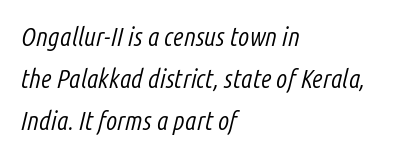
Q: Is the text bold? A: No.
Q: Is the text italic (slanted)? A: Yes, it leans right by about 14 degrees.
Q: Is the text underlined? A: No.
Q: How is the paragraph aligned? A: Left-aligned.
Q: Is the spacing between letters normal or unusually wide? A: Normal.
Q: Is the spacing between lines tight, normal or loose? A: Normal.
